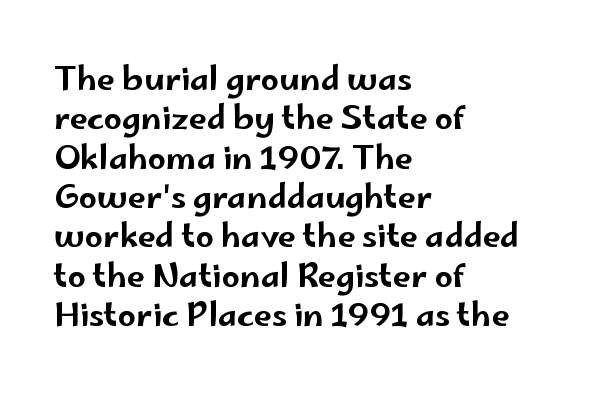
{"serif": "no", "italic": "no", "width": "wide", "stroke_contrast": "low", "x_height": "small", "monospaced": "no", "underline": "no", "align": "left", "line_spacing_ratio": 1.23, "letter_spacing": "normal", "letter_spacing_em": 0.0, "glyph_px": 32}
